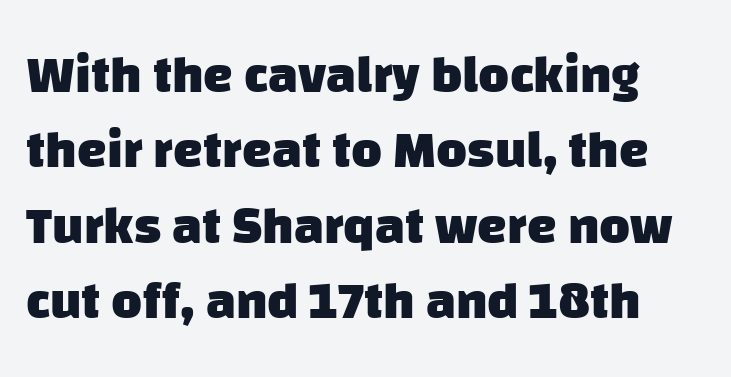
Q: Is the text bold? A: Yes.
Q: Is the typeface a serif or a sans-serif typeface? A: Sans-serif.
Q: Is the text underlined? A: No.
Q: Is the spacing between letters normal or unusually wide? A: Normal.
Q: Is the spacing between lines tight, normal or loose? A: Normal.
Q: Width (condensed, normal, or wide)? A: Normal.
Q: Stroke contrast? A: Low.
Q: x-height? A: Large.
Q: Monospaced? A: No.
